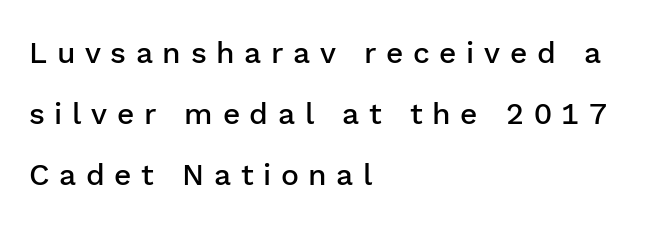
{"serif": "no", "italic": "no", "bold": "semi", "weight": "semibold", "width": "normal", "stroke_contrast": "low", "x_height": "medium", "monospaced": "no", "underline": "no", "align": "left", "line_spacing": "loose", "line_spacing_ratio": 2.03, "letter_spacing": "wide", "letter_spacing_em": 0.32, "glyph_px": 30}
